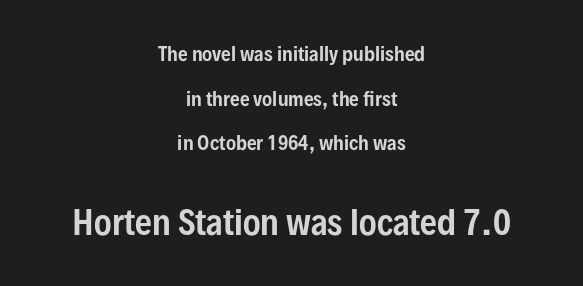
Here the designer chose a conventional face with non-uniform glyph widths. The block sitting lower on the canvas is the one with enlarged characters. The text was rendered using a sans face with plain stroke endings. Upright lettering throughout. The baseline area is clear. Glyph-to-glyph distance matches everyday printed text.
